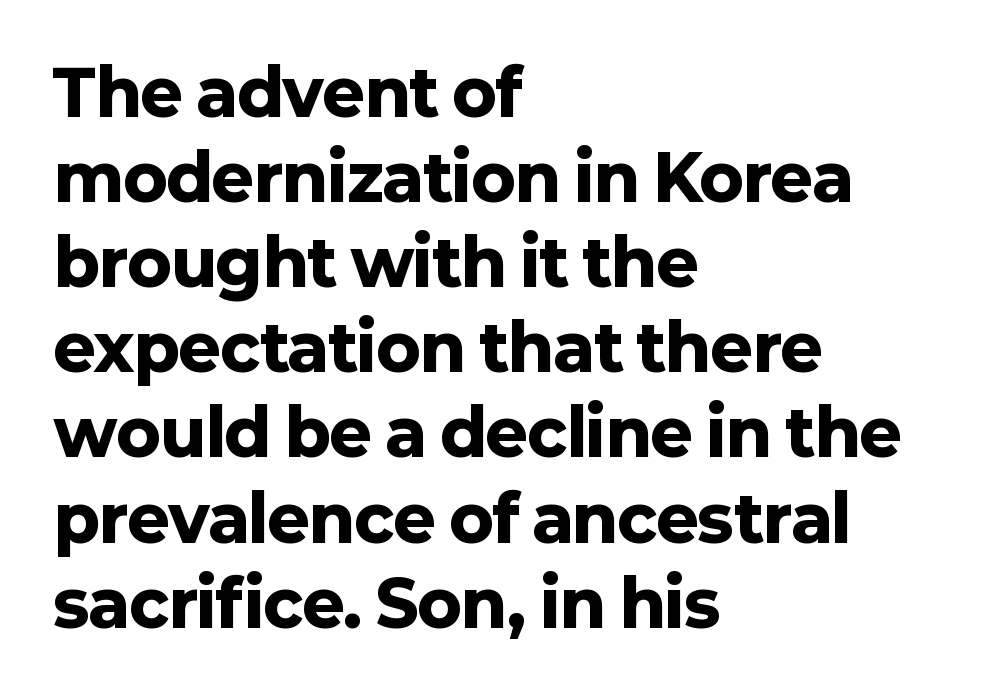
Nope, not italic — everything's standing straight. Tracking value appears to be zero — textbook default spacing. Looks like regular typesetting: each glyph gets only the width it needs. On the weight axis this lands at bold, roughly 700.
